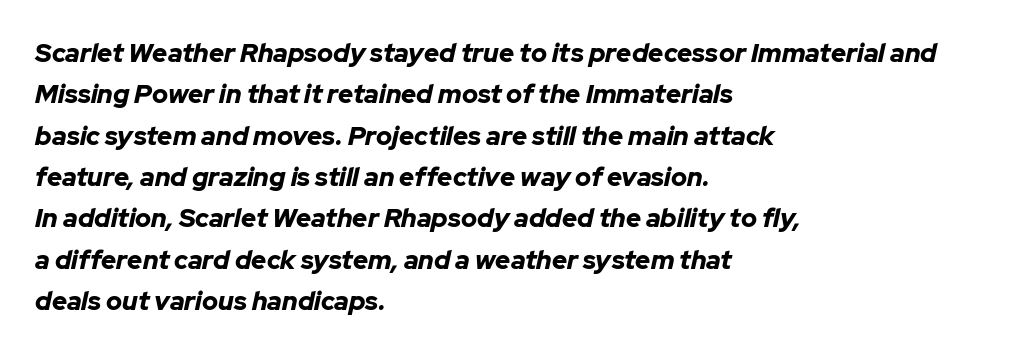
Q: Is the text bold? A: Yes.
Q: Is the text italic (slanted)? A: Yes, it leans right by about 12 degrees.
Q: Is the text underlined? A: No.
Q: How is the paragraph aligned? A: Left-aligned.
Q: Is the spacing between letters normal or unusually wide? A: Normal.
Q: Is the spacing between lines tight, normal or loose? A: Normal.
